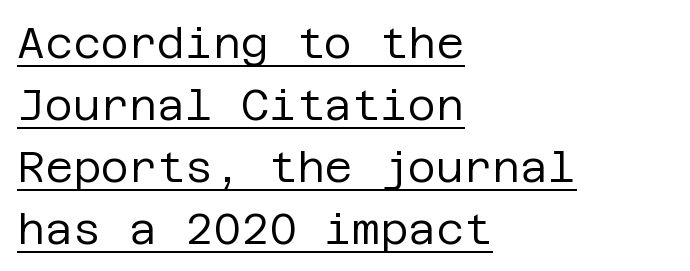
{"serif": "no", "italic": "no", "bold": "no", "weight": "regular", "width": "normal", "stroke_contrast": "low", "x_height": "large", "underline": "yes", "align": "left", "line_spacing": "normal", "line_spacing_ratio": 1.44, "letter_spacing": "normal", "letter_spacing_em": 0.0, "glyph_px": 43}
